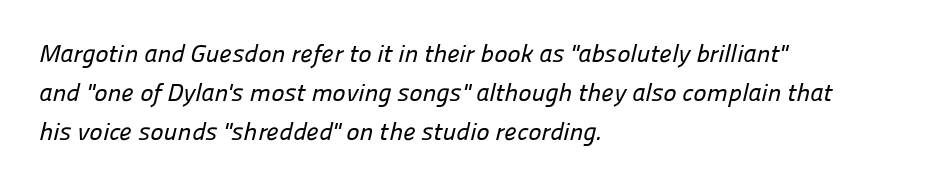
The image shows 25 px text type; set left-aligned, normal line spacing (1.56x), normal letter spacing, not underlined.
